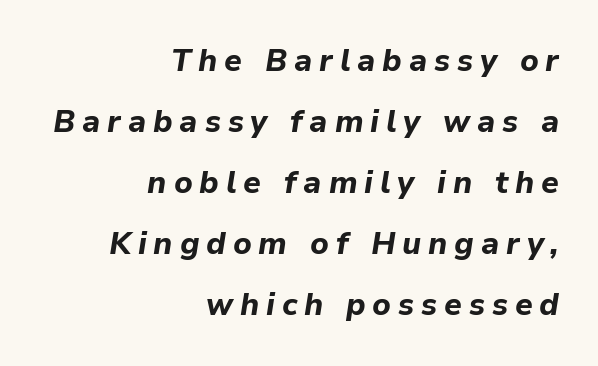
The image shows 31 px bold type, italic (leaning right); set right-aligned, loose line spacing (1.97x), unusually wide letter spacing (+0.22 em), not underlined; low stroke contrast and a medium x-height.
